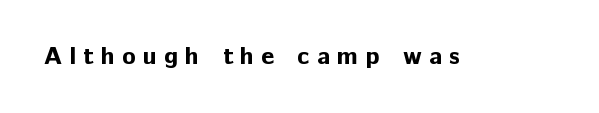
{"italic": "no", "bold": "yes", "underline": "no", "letter_spacing": "wide", "letter_spacing_em": 0.29, "glyph_px": 25}
